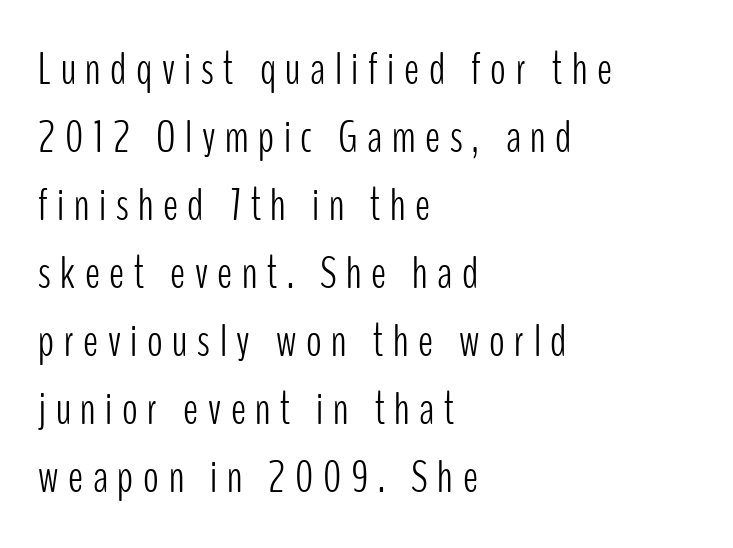
Q: Is the text bold? A: No.
Q: Is the text italic (slanted)? A: No, it is upright.
Q: Is the typeface a serif or a sans-serif typeface? A: Sans-serif.
Q: Is the text underlined? A: No.
Q: How is the paragraph aligned? A: Left-aligned.
Q: Is the spacing between letters normal or unusually wide? A: Unusually wide.
Q: Is the spacing between lines tight, normal or loose? A: Normal.
Q: Width (condensed, normal, or wide)? A: Condensed.
Q: Stroke contrast? A: Low.
Q: x-height? A: Medium.
Q: Monospaced? A: No.
